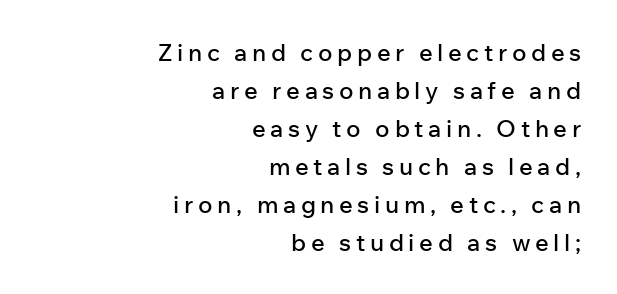
Q: Is the text italic (slanted)? A: No, it is upright.
Q: Is the text underlined? A: No.
Q: How is the paragraph aligned? A: Right-aligned.
Q: Is the spacing between lines tight, normal or loose? A: Normal.
